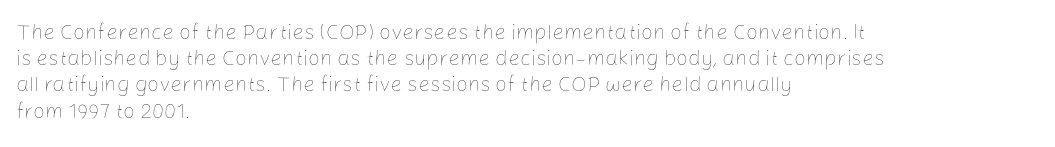
Does extra space separate the letters? No, they use regular spacing. Layout note: lines flush left. The area under the type is left untouched. This reads as an unemphasized weight, regular at the heaviest. This is roman type, the default non-slanted kind. Vertical spacing — default.
